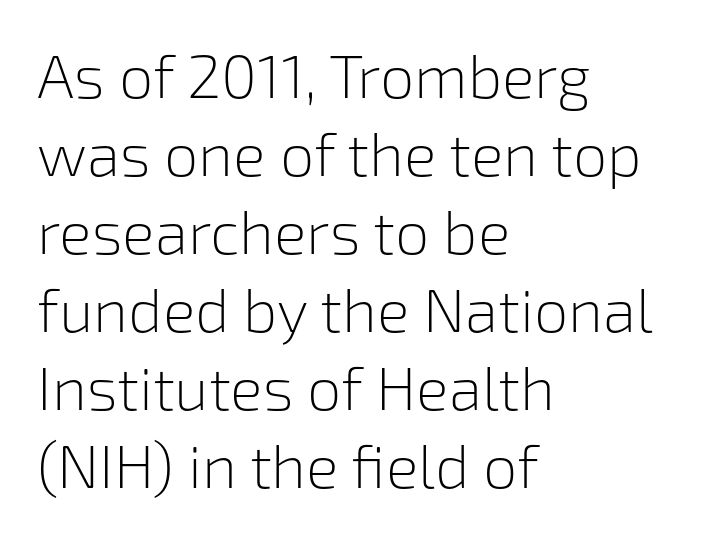
Q: Is the text bold? A: No.
Q: Is the text italic (slanted)? A: No, it is upright.
Q: Is the typeface a serif or a sans-serif typeface? A: Sans-serif.
Q: Is the text underlined? A: No.
Q: How is the paragraph aligned? A: Left-aligned.
Q: Is the spacing between letters normal or unusually wide? A: Normal.
Q: Is the spacing between lines tight, normal or loose? A: Normal.
Q: Width (condensed, normal, or wide)? A: Normal.
Q: Stroke contrast? A: Low.
Q: x-height? A: Medium.
Q: Monospaced? A: No.
